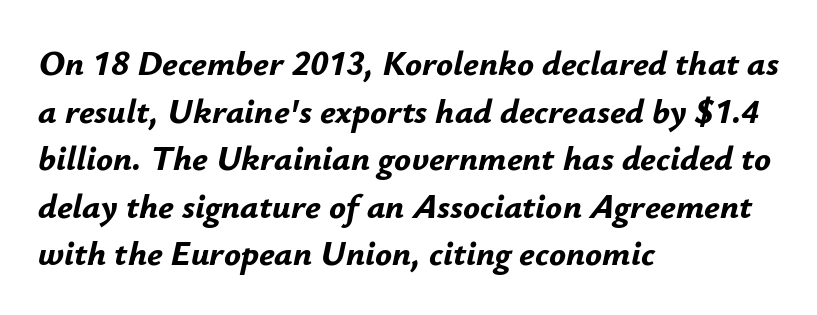
Note the varied advance widths — an 'i' is clearly narrower than an 'm'. The passage shown has conventional tracking throughout. The area under the type is left untouched. This is heavy type, rendered in bold. The axis of the letterforms is tilted away from vertical. These lines are set flush left with a ragged right edge.
